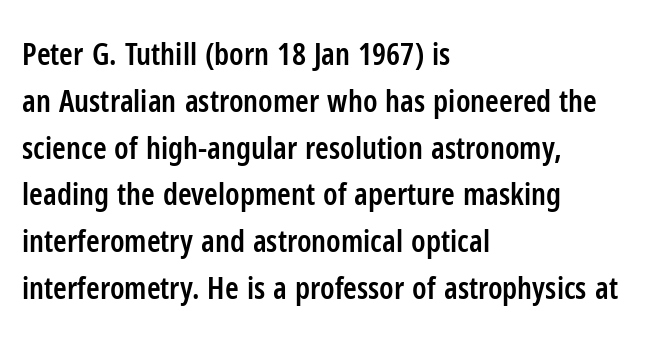
{"serif": "no", "italic": "no", "bold": "semi", "weight": "semibold", "width": "condensed", "stroke_contrast": "low", "x_height": "medium", "monospaced": "no", "underline": "no", "align": "left", "line_spacing": "normal", "line_spacing_ratio": 1.51, "letter_spacing": "normal", "letter_spacing_em": 0.0, "glyph_px": 31}
